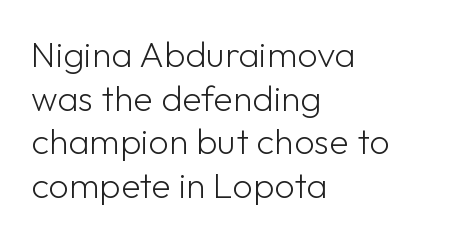
Q: Is the text bold? A: No.
Q: Is the text italic (slanted)? A: No, it is upright.
Q: Is the typeface a serif or a sans-serif typeface? A: Sans-serif.
Q: Is the text underlined? A: No.
Q: How is the paragraph aligned? A: Left-aligned.
Q: Is the spacing between letters normal or unusually wide? A: Normal.
Q: Width (condensed, normal, or wide)? A: Normal.
Q: Stroke contrast? A: Low.
Q: x-height? A: Medium.
Q: Monospaced? A: No.
